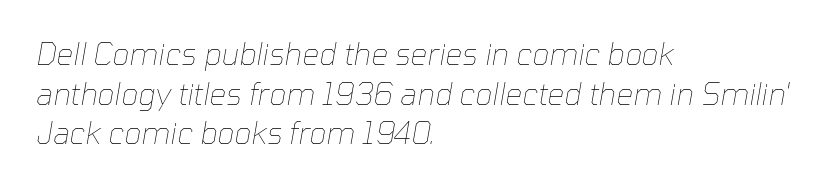
Q: Is the text bold? A: No.
Q: Is the text italic (slanted)? A: Yes, it leans right by about 10 degrees.
Q: Is the text underlined? A: No.
Q: How is the paragraph aligned? A: Left-aligned.
Q: Is the spacing between letters normal or unusually wide? A: Normal.
Q: Is the spacing between lines tight, normal or loose? A: Normal.
Q: Width (condensed, normal, or wide)? A: Normal.
Q: Stroke contrast? A: Low.
Q: x-height? A: Medium.
Q: Monospaced? A: No.
